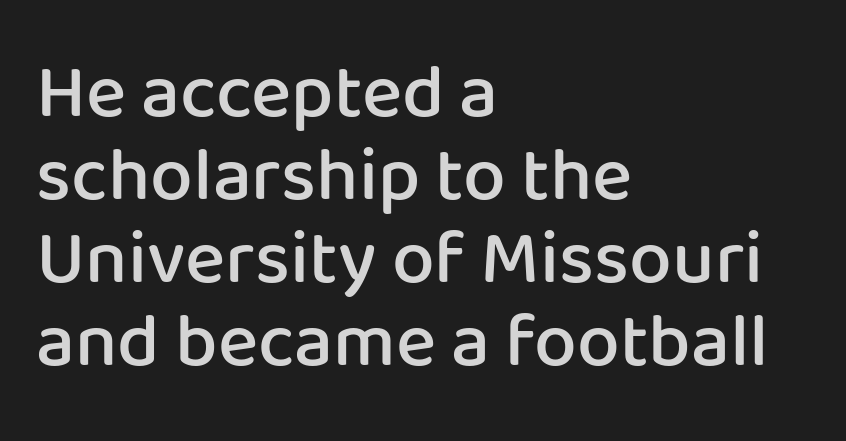
The space directly below the letters is spotless. Students, this is semibold: more ink than regular, less than bold. Note the varied advance widths — an 'i' is clearly narrower than an 'm'. I'd call this a sans setting — the letters go barefoot. The block of text is dense from top to bottom, with scant space between rows. Vertical strokes here are truly vertical.
